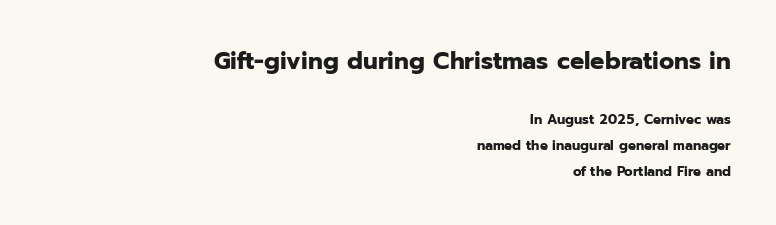
{"italic": "no", "bold": "yes", "underline": "no", "align": "right", "line_spacing_ratio": 1.84, "letter_spacing": "normal", "letter_spacing_em": 0.0, "larger_block": "first", "size_ratio": 1.79, "glyph_px": 25}
